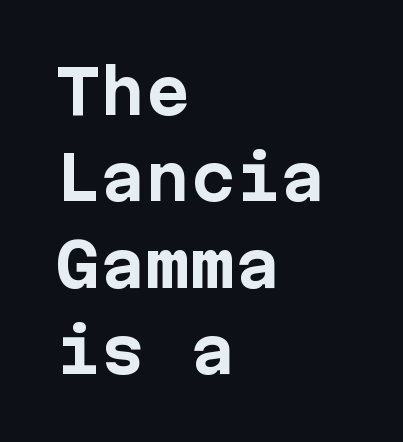
{"serif": "no", "italic": "no", "bold": "yes", "weight": "bold", "width": "normal", "stroke_contrast": "low", "x_height": "medium", "monospaced": "yes", "underline": "no", "align": "left", "line_spacing": "normal", "line_spacing_ratio": 1.44, "letter_spacing": "normal", "letter_spacing_em": 0.0, "glyph_px": 60}
